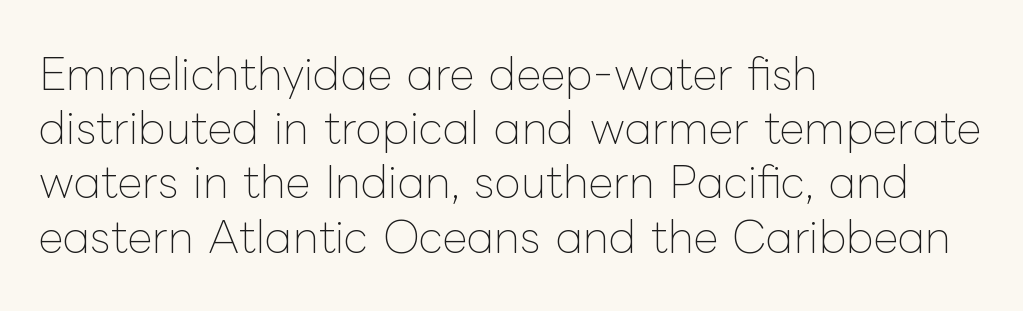
{"italic": "no", "bold": "no", "weight": "thin", "width": "normal", "stroke_contrast": "low", "x_height": "medium", "monospaced": "no", "underline": "no", "align": "left", "line_spacing": "normal", "line_spacing_ratio": 1.26, "letter_spacing": "normal", "letter_spacing_em": 0.0, "glyph_px": 43}
